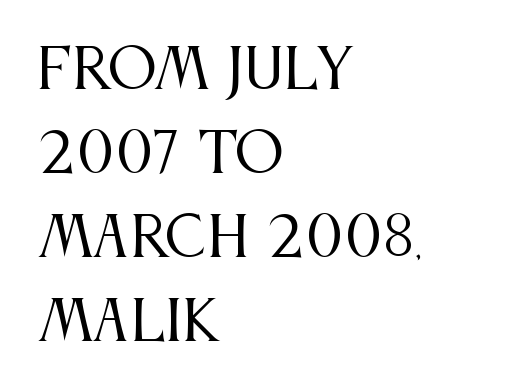
{"serif": "yes", "italic": "no", "bold": "no", "weight": "regular", "width": "condensed", "stroke_contrast": "medium", "x_height": "large", "monospaced": "no", "underline": "no", "align": "left", "line_spacing": "normal", "line_spacing_ratio": 1.53, "letter_spacing": "normal", "letter_spacing_em": 0.0, "glyph_px": 55}
